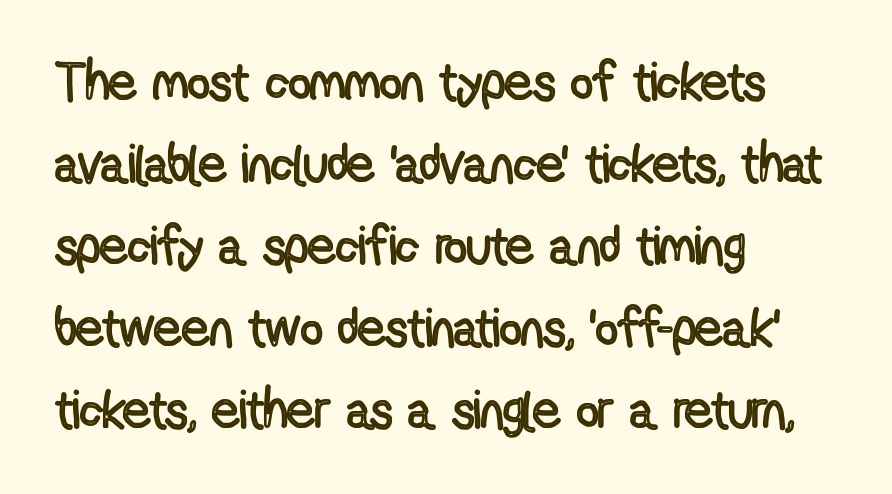
Each row of text sits above clean, open space. Students, observe: this is what conventionally led text looks like. The letters advance in unequal steps, a hallmark of proportional type. The passage is arranged the way most books set body copy — flush left.
